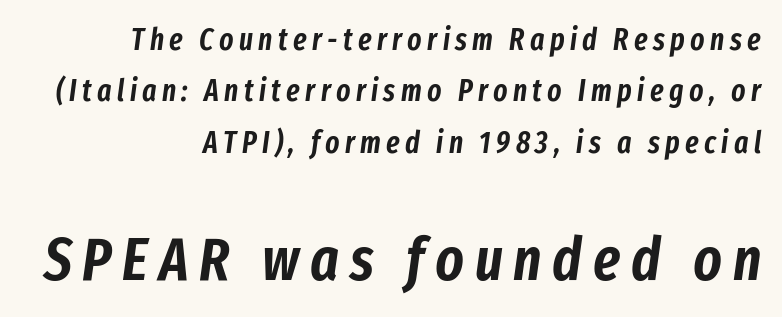
The image shows 60 px condensed type, italic (leaning right); set right-aligned, line spacing 1.71x, not underlined; the second (bottom) block is 2.0x larger; low stroke contrast and a medium x-height.
